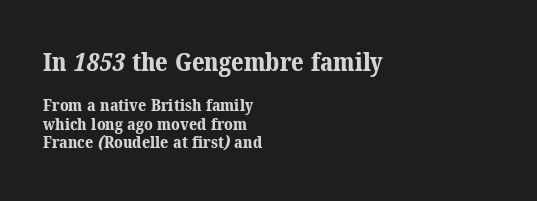
Q: Is the text bold? A: Yes.
Q: Is the text underlined? A: No.
Q: How is the paragraph aligned? A: Left-aligned.
Q: Is the spacing between letters normal or unusually wide? A: Normal.
Q: Is the spacing between lines tight, normal or loose? A: Tight.
Q: Which block of text is set in a larger size, the first (top) or the second (bottom)? A: The first (top) one.
